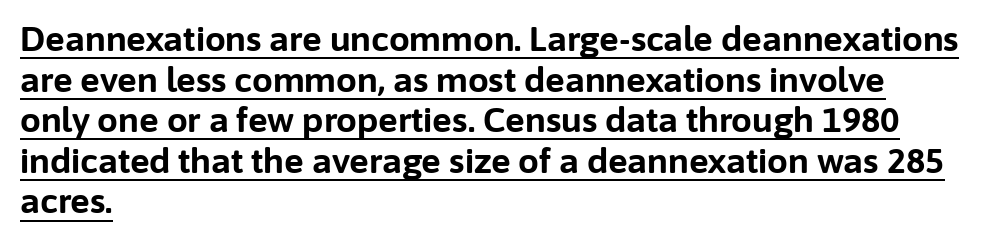
No feet cap the strokes, marking this as sans-serif type. Honestly, the underline is the first thing you notice here. The characters look thick and weighty, a clear bold. The lettering holds an erect, upright posture throughout. Does extra space separate the letters? No, they use regular spacing. Layout note: lines flush left.
